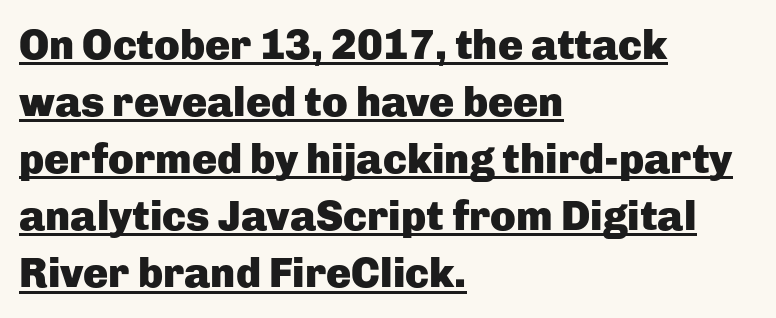
The image shows 42 px heavy sans-serif type, upright; set left-aligned, normal line spacing (1.36x), normal letter spacing, underlined; low stroke contrast and a medium x-height.
